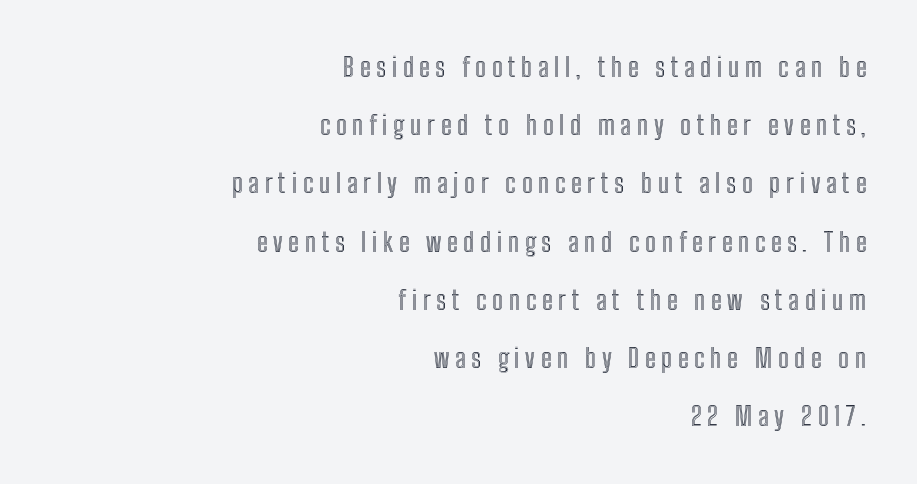
Casual observation: everything's shoved over to the right. Tracking value appears strongly positive — letters spread wide. Vertically, the passage feels expansive, rows floating well apart. This sample uses an upright cut, with every glyph sitting square on the baseline. Words float on clear page, feet unadorned.
